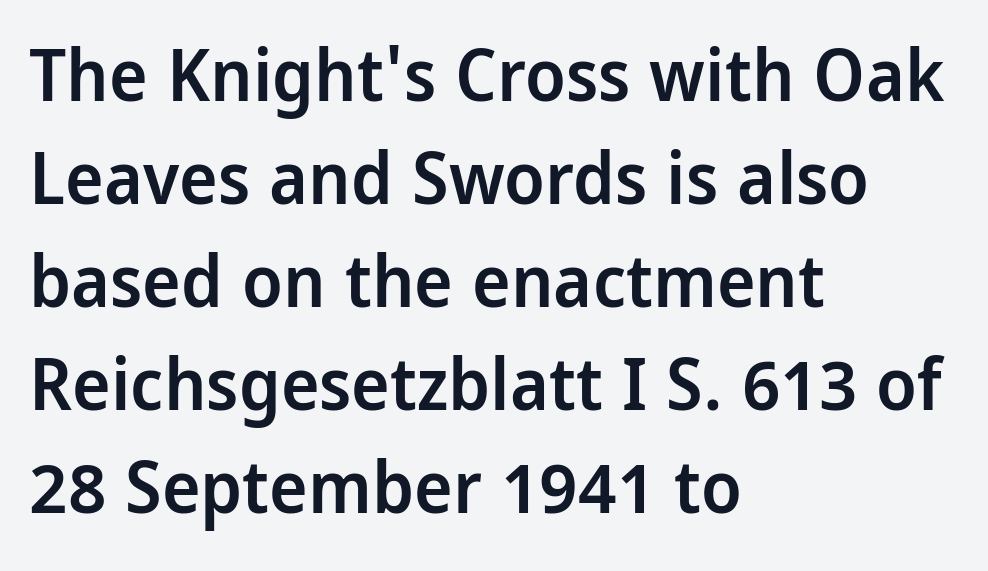
The image shows 73 px semibold, condensed sans-serif type, upright; set left-aligned, normal line spacing (1.41x), normal letter spacing, not underlined; low stroke contrast and a large x-height.
